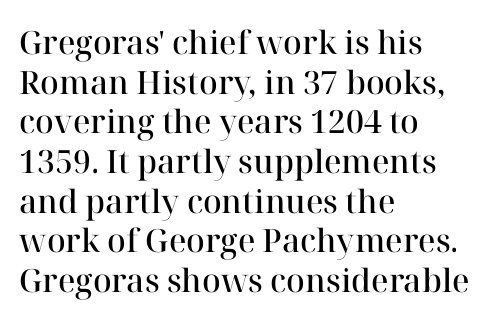
The image shows 32 px semibold serif type, upright; set left-aligned, line spacing 1.24x, normal letter spacing, not underlined; high stroke contrast and a medium x-height.
